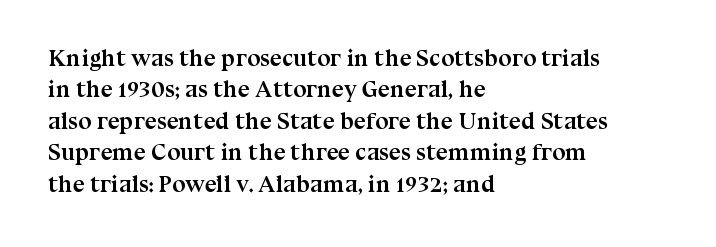
Q: Is the text bold? A: Yes.
Q: Is the text italic (slanted)? A: No, it is upright.
Q: Is the text underlined? A: No.
Q: How is the paragraph aligned? A: Left-aligned.
Q: Is the spacing between letters normal or unusually wide? A: Normal.
Q: Is the spacing between lines tight, normal or loose? A: Normal.
